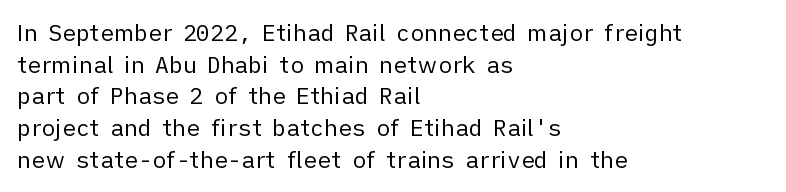
Q: Is the text bold? A: No.
Q: Is the text italic (slanted)? A: No, it is upright.
Q: Is the text underlined? A: No.
Q: How is the paragraph aligned? A: Left-aligned.
Q: Is the spacing between letters normal or unusually wide? A: Normal.
Q: Is the spacing between lines tight, normal or loose? A: Normal.
